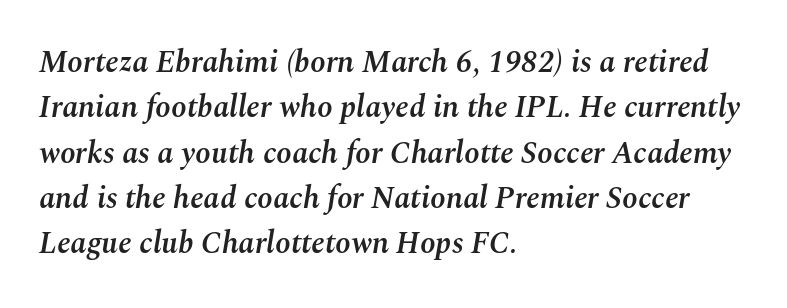
Q: Is the text bold? A: Semi-bold.
Q: Is the text italic (slanted)? A: Yes, it leans right by about 10 degrees.
Q: Is the text underlined? A: No.
Q: How is the paragraph aligned? A: Left-aligned.
Q: Is the spacing between letters normal or unusually wide? A: Normal.
Q: Is the spacing between lines tight, normal or loose? A: Normal.
Q: Width (condensed, normal, or wide)? A: Normal.
Q: Stroke contrast? A: Medium.
Q: x-height? A: Medium.
Q: Monospaced? A: No.
